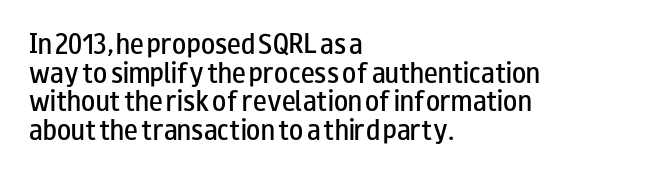
Q: Is the text bold? A: Semi-bold.
Q: Is the text italic (slanted)? A: No, it is upright.
Q: Is the text underlined? A: No.
Q: How is the paragraph aligned? A: Left-aligned.
Q: Is the spacing between letters normal or unusually wide? A: Normal.
Q: Is the spacing between lines tight, normal or loose? A: Normal.
